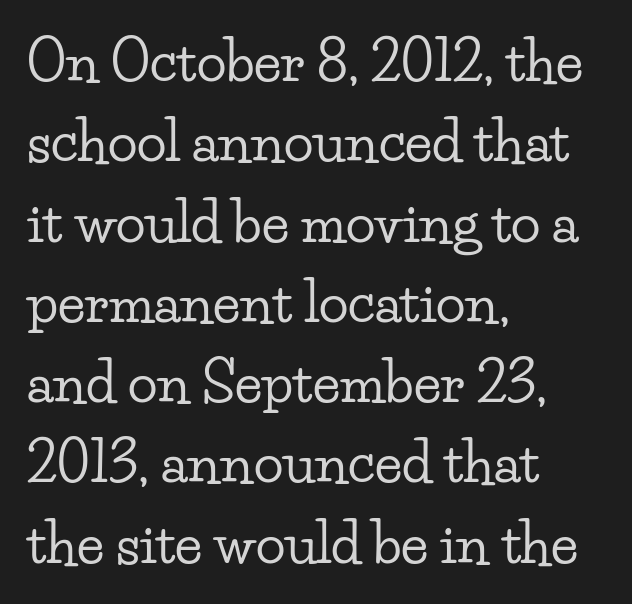
{"serif": "yes", "italic": "no", "width": "wide", "stroke_contrast": "low", "x_height": "small", "monospaced": "no", "underline": "no", "align": "left", "line_spacing": "normal", "line_spacing_ratio": 1.46, "letter_spacing": "normal", "letter_spacing_em": 0.0, "glyph_px": 55}
